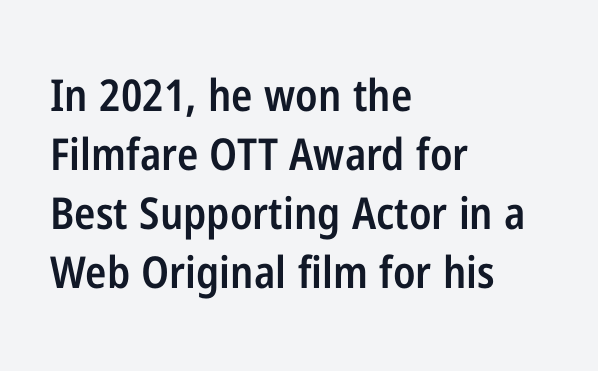
{"serif": "no", "italic": "no", "bold": "semi", "weight": "semibold", "width": "condensed", "stroke_contrast": "low", "x_height": "medium", "monospaced": "no", "underline": "no", "align": "left", "line_spacing": "normal", "line_spacing_ratio": 1.34, "letter_spacing": "normal", "letter_spacing_em": 0.0, "glyph_px": 44}
